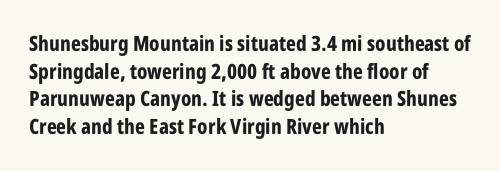
The image shows 21 px bold type, upright; set left-aligned, normal line spacing (1.31x), normal letter spacing, not underlined.
